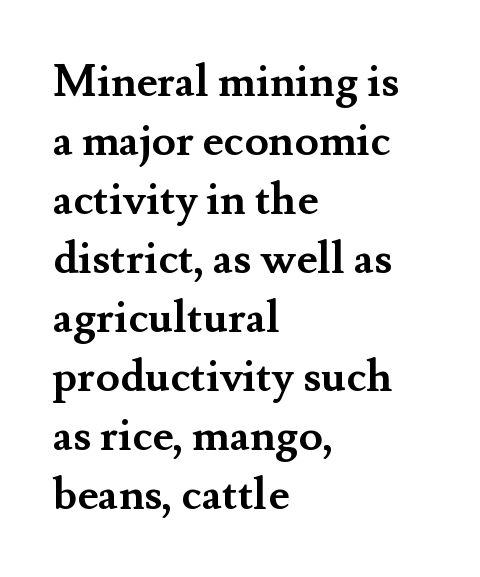
Look at the stroke-to-counter ratio: heavy, a bold. Is this a fixed-width face? No — the glyphs have proportional, varying widths. The horizontal fit of the characters is conventional and even. The axis of the letterforms is exactly vertical.
